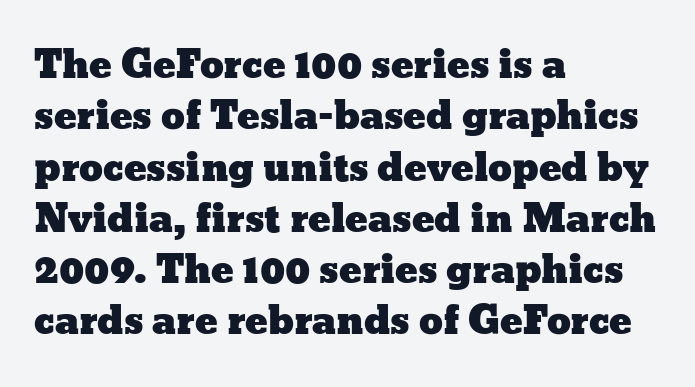
If you drew a ruler down the left edge, every line would touch it. Type without underlining. These lines were composed using upright roman letters. Looks like regular typesetting: each glyph gets only the width it needs. Tracking value appears to be zero — textbook default spacing.
